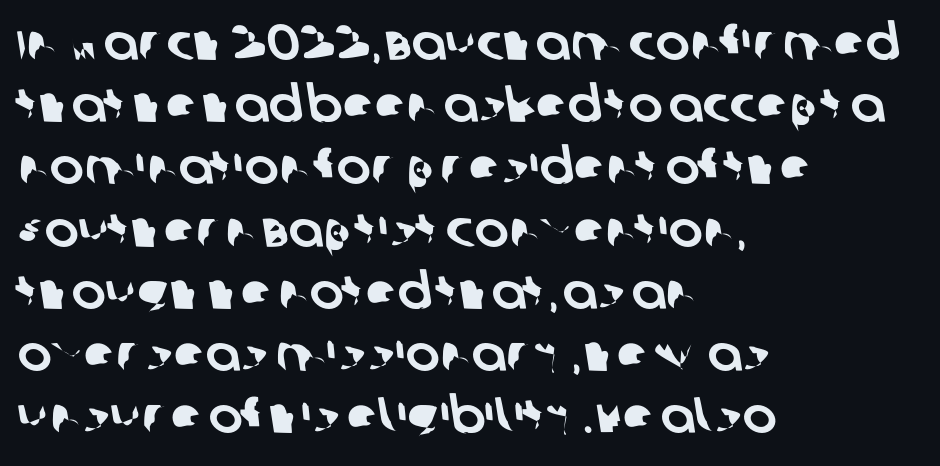
{"serif": "no", "width": "normal", "stroke_contrast": "low", "x_height": "large", "monospaced": "no", "underline": "no", "align": "left", "line_spacing_ratio": 1.22, "letter_spacing": "normal", "letter_spacing_em": 0.0, "glyph_px": 51}
